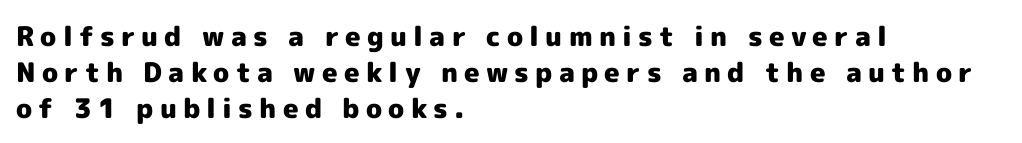
{"italic": "no", "bold": "yes", "underline": "no", "align": "left", "line_spacing": "normal", "line_spacing_ratio": 1.33, "letter_spacing": "wide", "letter_spacing_em": 0.23, "glyph_px": 27}
